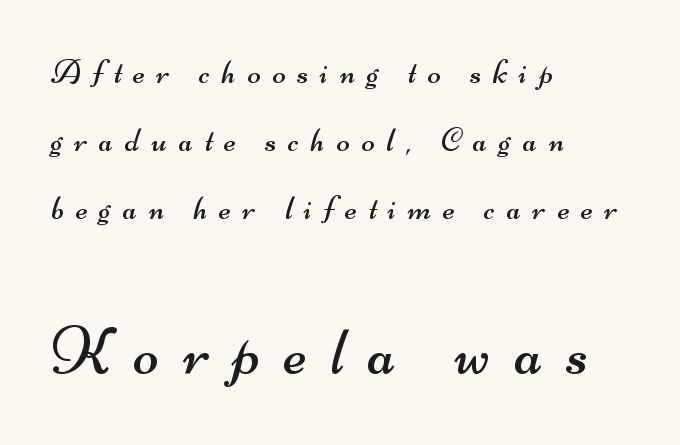
{"serif": "no", "bold": "no", "weight": "regular", "width": "wide", "stroke_contrast": "medium", "x_height": "small", "monospaced": "no", "underline": "no", "align": "left", "line_spacing": "loose", "line_spacing_ratio": 2.0, "letter_spacing": "wide", "letter_spacing_em": 0.35, "larger_block": "second", "size_ratio": 2.0, "glyph_px": 68}
